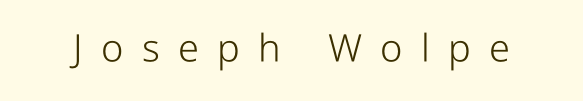
The image shows 38 px light, condensed sans-serif type, upright; set unusually wide letter spacing (+0.48 em), not underlined; low stroke contrast and a medium x-height.
